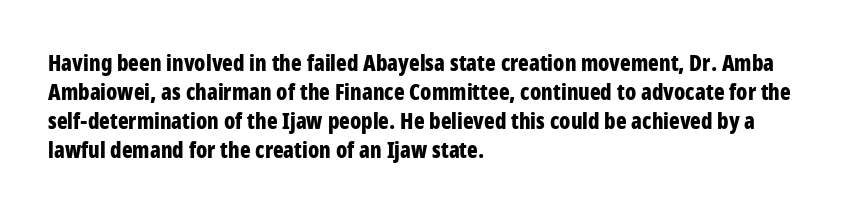
I'd describe the lettering as bold — thick and assertive. Line starts are locked; line ends wander. Nope, not italic — everything's standing straight. Only glyphs here, with clear space below each row.
